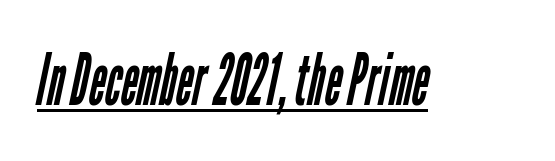
Q: Is the text bold? A: No.
Q: Is the typeface a serif or a sans-serif typeface? A: Sans-serif.
Q: Is the text underlined? A: Yes.
Q: Is the spacing between letters normal or unusually wide? A: Normal.
Q: Width (condensed, normal, or wide)? A: Condensed.
Q: Stroke contrast? A: Low.
Q: x-height? A: Medium.
Q: Monospaced? A: No.
